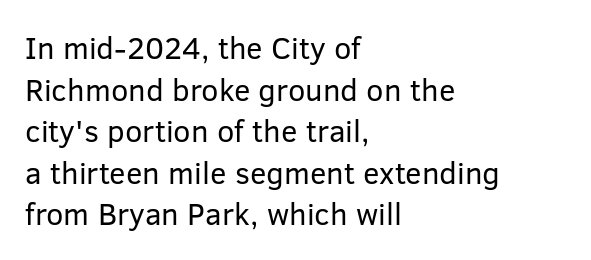
{"serif": "no", "italic": "no", "bold": "no", "weight": "regular", "width": "normal", "stroke_contrast": "low", "x_height": "medium", "monospaced": "no", "underline": "no", "align": "left", "line_spacing": "normal", "line_spacing_ratio": 1.34, "letter_spacing": "normal", "letter_spacing_em": 0.0, "glyph_px": 31}
